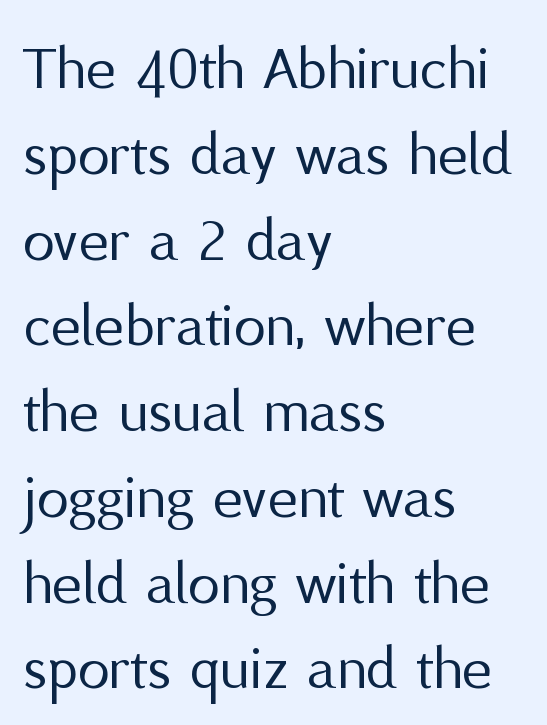
A student would call this left alignment; a typographer would say flush left, rag right. Is this a fixed-width face? No — the glyphs have proportional, varying widths. A typesetter would mark this as roman, not italic. Leading: standard. I'd call this a sans setting — the letters go barefoot.
